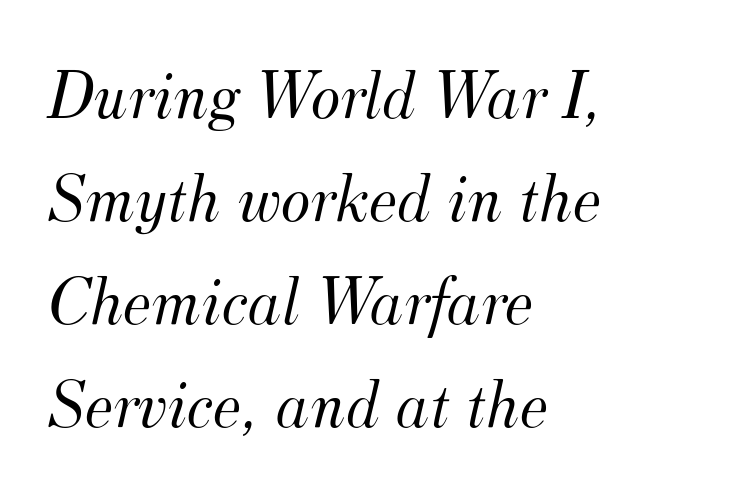
The image shows 70 px light serif type, italic (leaning right); set left-aligned, normal line spacing (1.47x), normal letter spacing, not underlined; medium stroke contrast and a small x-height.
